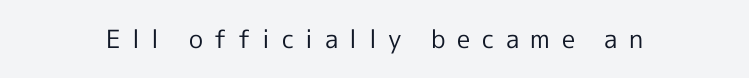
{"italic": "no", "bold": "no", "underline": "no", "letter_spacing": "wide", "letter_spacing_em": 0.46, "glyph_px": 25}
